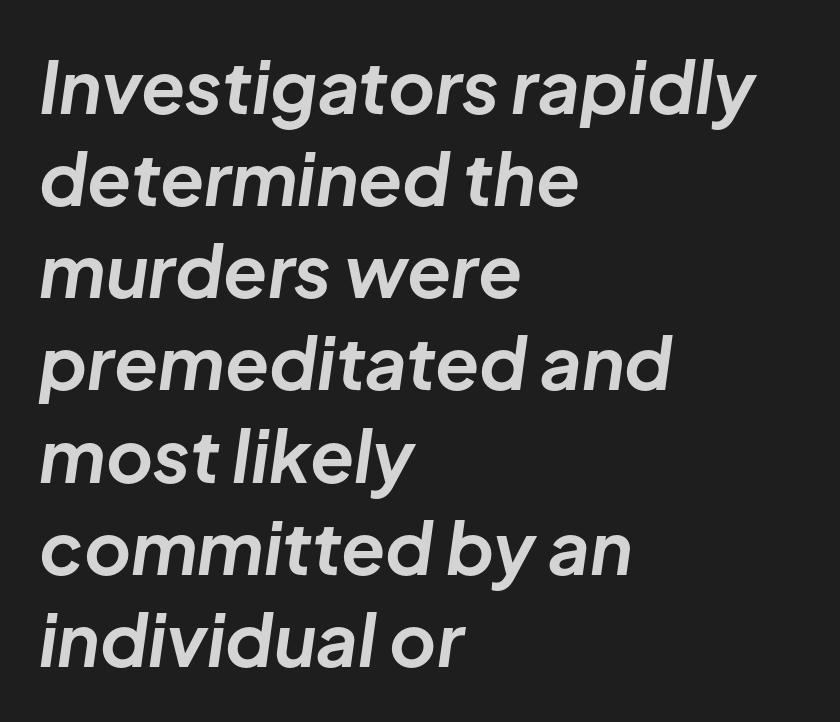
A typesetter would call this zero additional tracking. Yep, that's italic — everything's leaning. Is this a fixed-width face? No — the glyphs have proportional, varying widths. The gap between lines stays unmarked. Compared with typical paragraphs, the rows here are spaced about the same. Notice how the passage keeps a crisp vertical edge on the left only.
